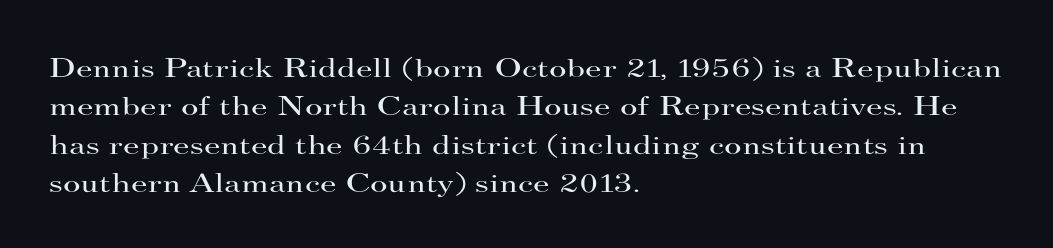
Q: Is the text bold? A: No.
Q: Is the text italic (slanted)? A: No, it is upright.
Q: Is the text underlined? A: No.
Q: How is the paragraph aligned? A: Left-aligned.
Q: Is the spacing between letters normal or unusually wide? A: Normal.
Q: Is the spacing between lines tight, normal or loose? A: Normal.
